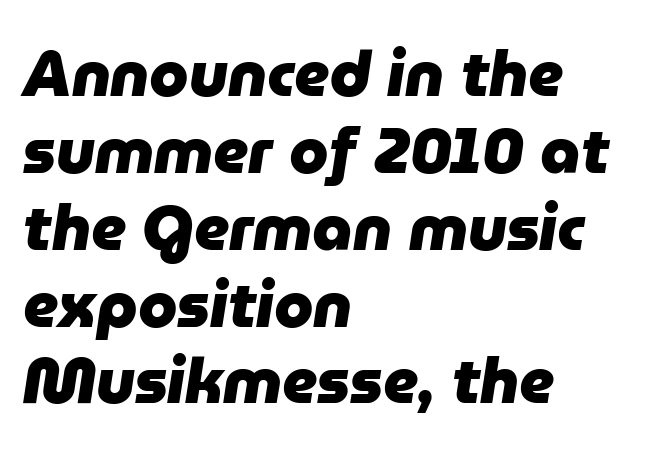
{"italic": "yes", "lean": "right", "slant_degrees": 9, "bold": "yes", "weight": "heavy", "width": "normal", "stroke_contrast": "low", "x_height": "medium", "monospaced": "no", "underline": "no", "align": "left", "line_spacing_ratio": 1.22, "letter_spacing": "normal", "letter_spacing_em": 0.0, "glyph_px": 63}
